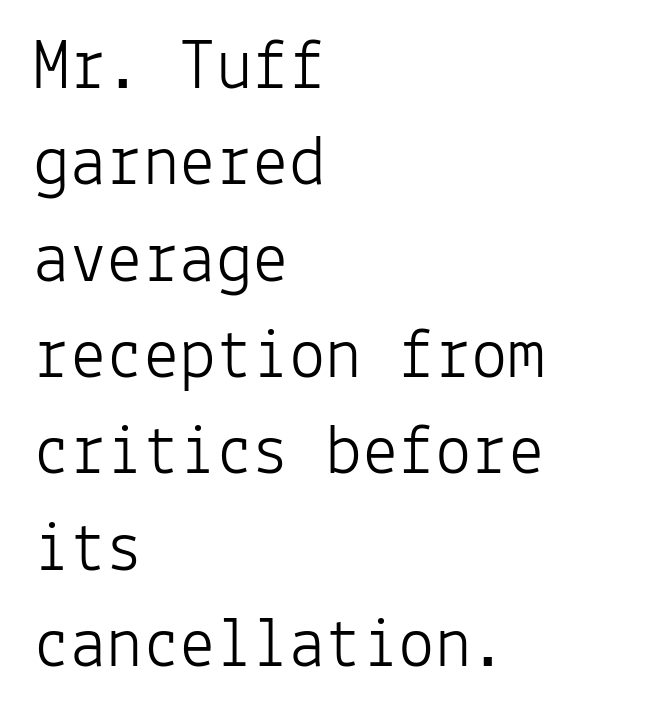
Q: Is the text bold? A: No.
Q: Is the text italic (slanted)? A: No, it is upright.
Q: Is the typeface a serif or a sans-serif typeface? A: Sans-serif.
Q: Is the text underlined? A: No.
Q: How is the paragraph aligned? A: Left-aligned.
Q: Is the spacing between letters normal or unusually wide? A: Normal.
Q: Is the spacing between lines tight, normal or loose? A: Normal.
Q: Width (condensed, normal, or wide)? A: Normal.
Q: Stroke contrast? A: Low.
Q: x-height? A: Medium.
Q: Monospaced? A: Yes.
